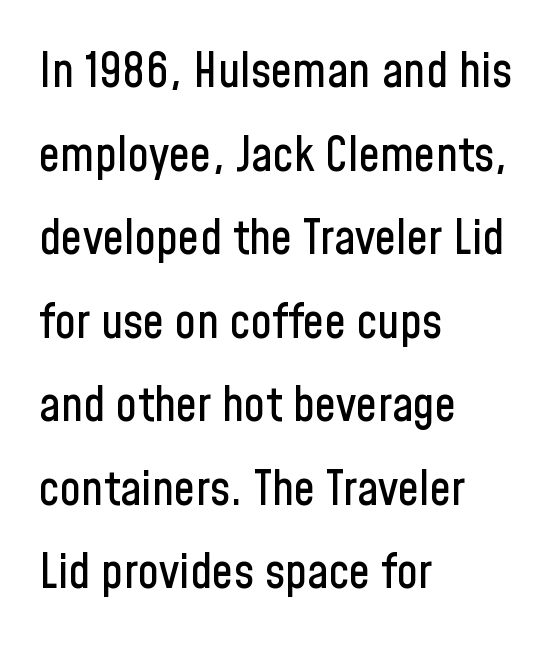
{"serif": "no", "italic": "no", "width": "condensed", "stroke_contrast": "low", "x_height": "medium", "monospaced": "no", "underline": "no", "align": "left", "line_spacing_ratio": 1.74, "letter_spacing": "normal", "letter_spacing_em": 0.0, "glyph_px": 48}
